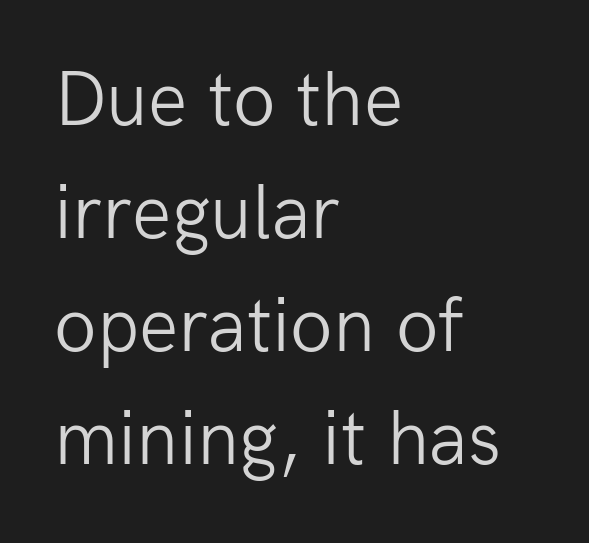
The image shows 78 px light sans-serif type, upright; set left-aligned, normal line spacing (1.45x), normal letter spacing, not underlined; low stroke contrast and a medium x-height.
